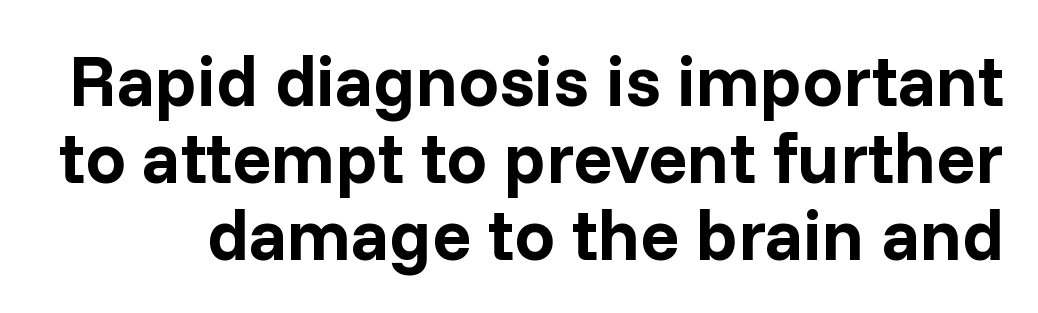
The image shows 72 px bold sans-serif type, upright; set tight line spacing (1.07x), normal letter spacing, not underlined; low stroke contrast and a medium x-height.
